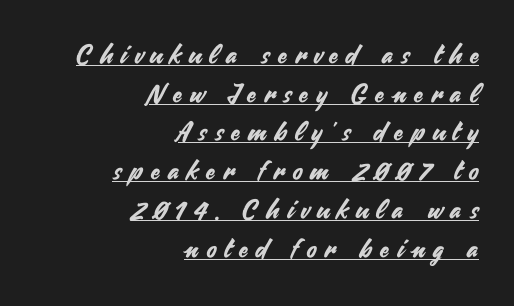
{"underline": "yes", "align": "right", "line_spacing": "normal", "line_spacing_ratio": 1.49, "letter_spacing": "wide", "letter_spacing_em": 0.32, "glyph_px": 26}
